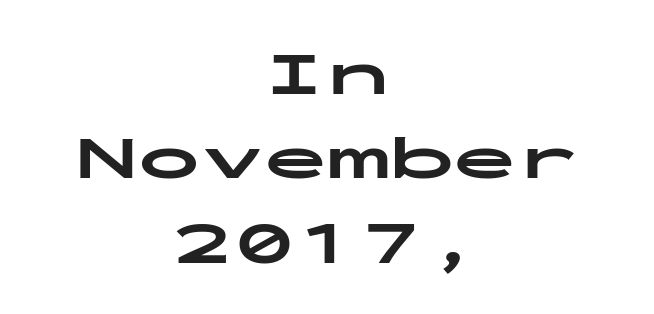
A full-strength bold gives these letters their thick strokes. Horizontally, the lines are justified to the midpoint only. Nothing unusual about the tracking: characters are spaced as the font intends. What's the leading like? Ordinary, nothing unusual. The font's upright variant was chosen for this text. Check under the words: just untouched page.
